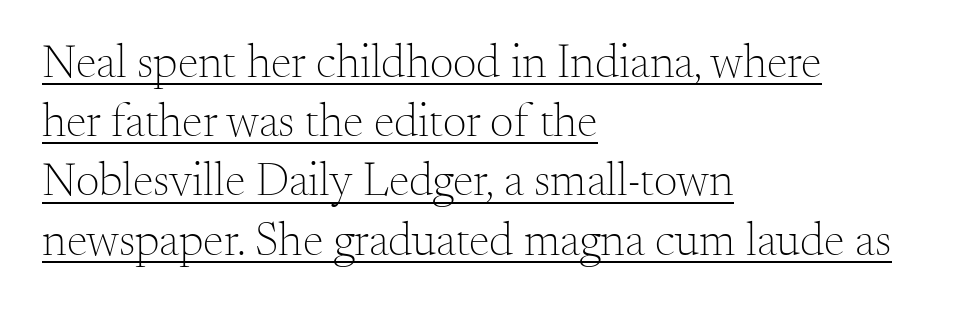
These lines are rendered in a variable-pitch font. Each new line begins a customary step beneath the previous one. Ascenders rise straight up at ninety degrees. Caption: face not bold, strokes unweighted.
